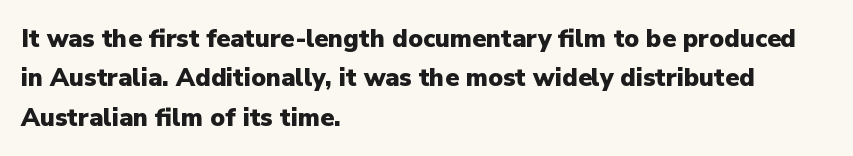
Evenly set lines give the paragraph a standard silhouette. Glance below the letters and you will spot only blank space. Typeset ragged right — the left edge is the straight one. This sample uses plain, unmodified letter spacing. Style check: upright. I'd describe the lettering as bold — thick and assertive.
